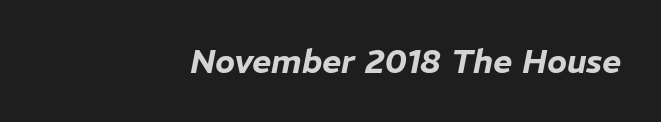
The image shows 33 px text type, italic (leaning right); set right-aligned, normal letter spacing, not underlined; low stroke contrast and a medium x-height.
